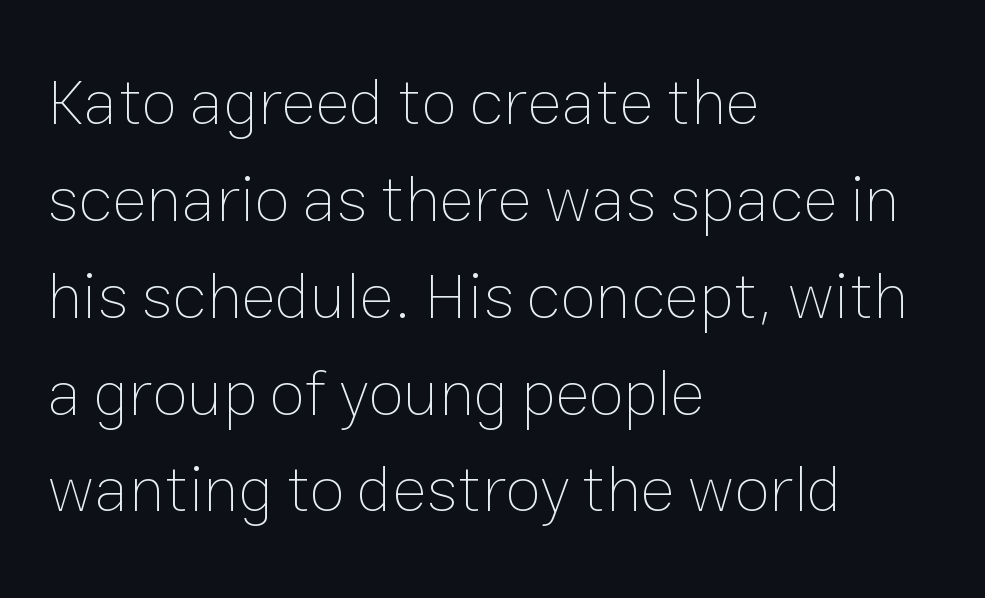
The image shows 65 px thin type, upright; set left-aligned, normal line spacing (1.49x), normal letter spacing, not underlined; low stroke contrast and a medium x-height.
